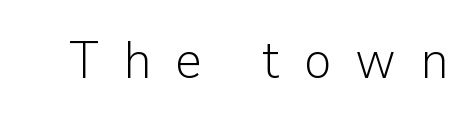
The image shows 53 px light sans-serif type, upright; set unusually wide letter spacing (+0.45 em), not underlined; low stroke contrast and a medium x-height.
